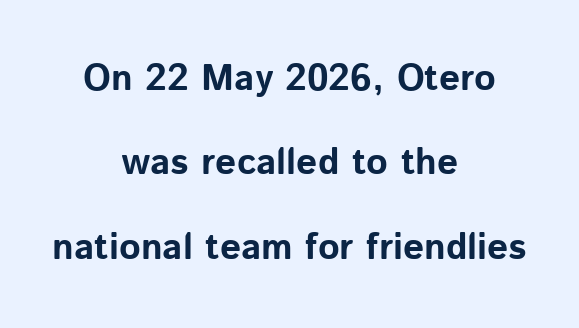
The image shows 37 px bold sans-serif type, upright; set centered, loose line spacing (2.28x), normal letter spacing, not underlined; low stroke contrast and a medium x-height.
